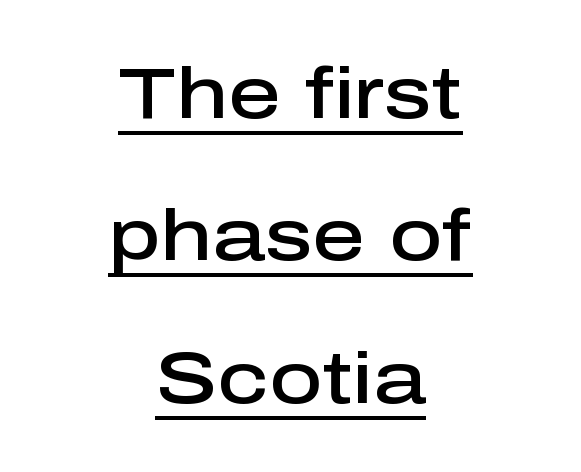
This is moderately heavy type, rendered in semibold. Does a line run under the words? Yes, clearly. I'd call this a sans setting — the letters go barefoot. Neither beginnings nor endings align; midpoints do. Spacing verdict: proportional, widths tailored to each character.
